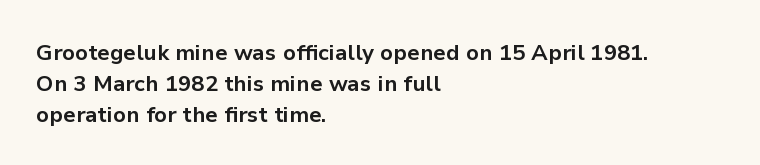
Q: Is the text bold? A: Yes.
Q: Is the text italic (slanted)? A: No, it is upright.
Q: Is the text underlined? A: No.
Q: How is the paragraph aligned? A: Left-aligned.
Q: Is the spacing between letters normal or unusually wide? A: Normal.
Q: Is the spacing between lines tight, normal or loose? A: Normal.
